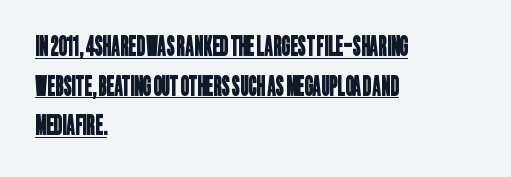
{"underline": "yes", "align": "left", "line_spacing": "normal", "line_spacing_ratio": 1.52, "letter_spacing": "normal", "letter_spacing_em": 0.0, "glyph_px": 26}
